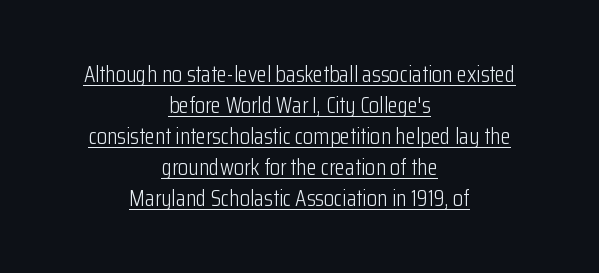
The image shows 23 px text type, upright; set centered, normal line spacing (1.35x), normal letter spacing, underlined.
